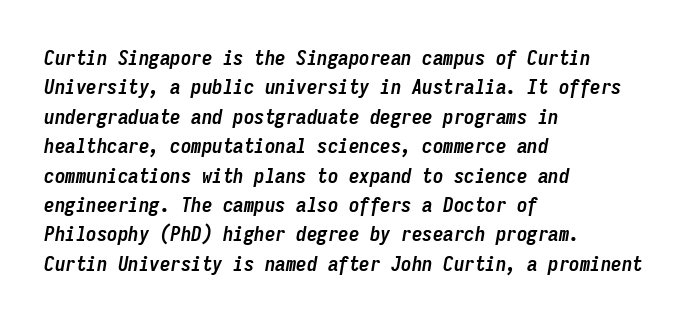
{"italic": "yes", "lean": "right", "slant_degrees": 9, "bold": "yes", "underline": "no", "align": "left", "line_spacing": "normal", "line_spacing_ratio": 1.4, "letter_spacing": "normal", "letter_spacing_em": 0.0, "glyph_px": 21}
